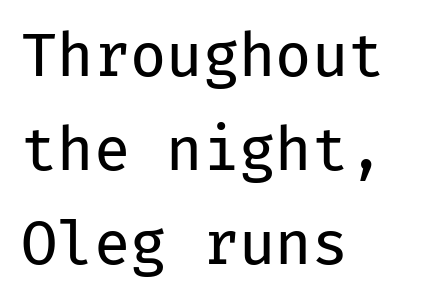
Q: Is the text bold? A: No.
Q: Is the text italic (slanted)? A: No, it is upright.
Q: Is the typeface a serif or a sans-serif typeface? A: Sans-serif.
Q: Is the text underlined? A: No.
Q: How is the paragraph aligned? A: Left-aligned.
Q: Is the spacing between letters normal or unusually wide? A: Normal.
Q: Is the spacing between lines tight, normal or loose? A: Normal.
Q: Width (condensed, normal, or wide)? A: Normal.
Q: Stroke contrast? A: Low.
Q: x-height? A: Medium.
Q: Monospaced? A: Yes.
